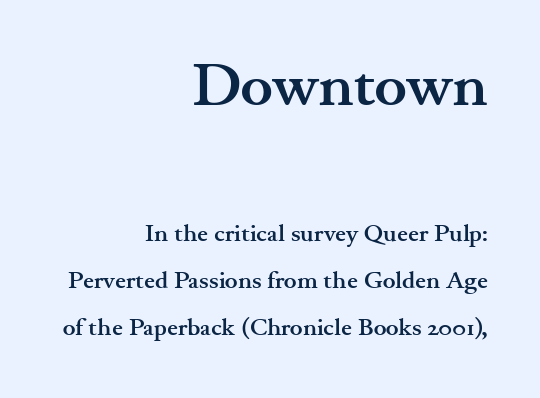
Ascenders rise straight up at ninety degrees. This rendering features lettering with no underline. The typesetting leans heavy: a genuine bold. The letters advance in unequal steps, a hallmark of proportional type. This rendering leaves character spacing at its baseline value.
